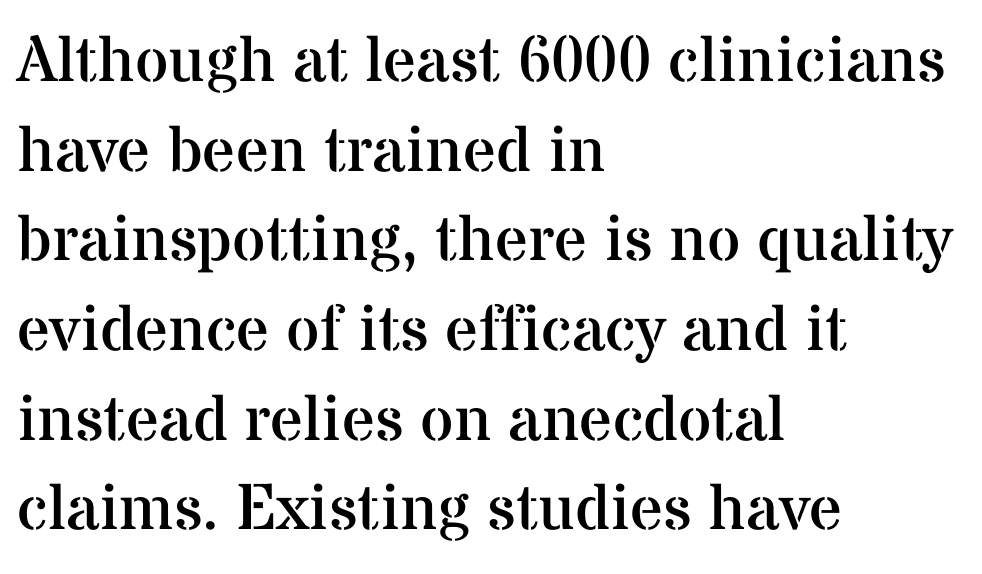
These lines are composed in type with serifs. The rendering uses natural spacing where letterforms have individual widths. Alignment: flush left. Stems and bowls with no extra thickness — not bold.
